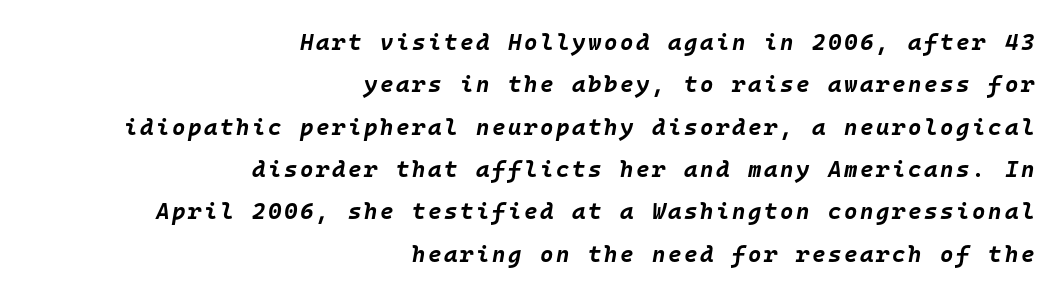
Emphasis by weight is at full strength: bold. Would a proofreader flag this as italicized? Yes. The gap between lines stays unmarked. Short and long lines alike share a common ending point at right.
